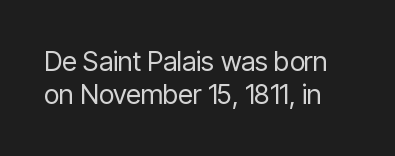
{"italic": "no", "bold": "no", "underline": "no", "line_spacing_ratio": 1.24, "letter_spacing": "normal", "letter_spacing_em": 0.0, "glyph_px": 27}
